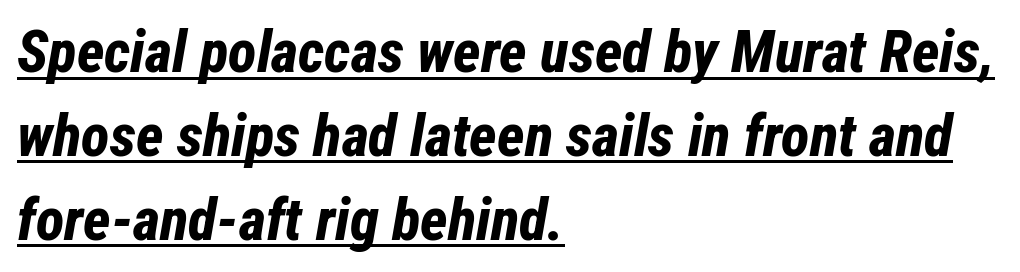
Underlining? Definitely there. Here the designer chose a conventional face with non-uniform glyph widths. This sample uses plain, unmodified letter spacing. Compared with ordinary roman type, these characters are visibly tilted.
